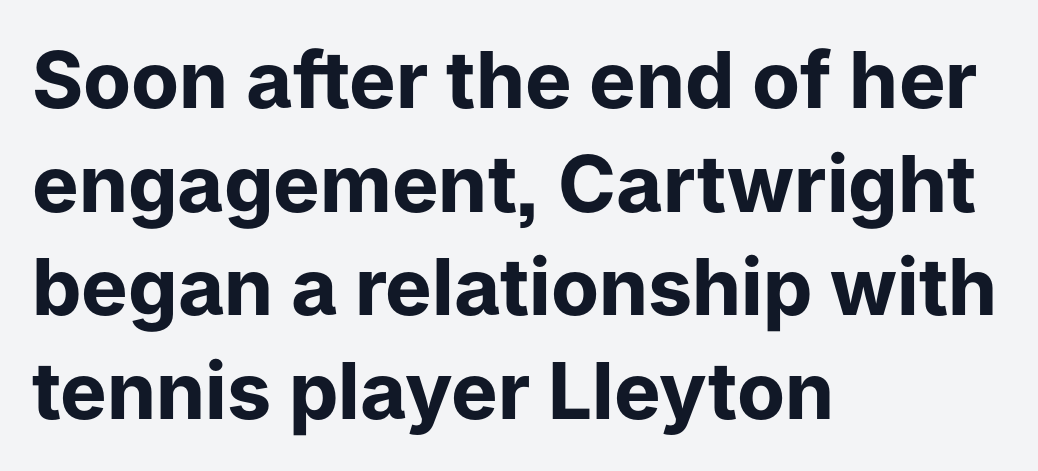
{"serif": "no", "italic": "no", "bold": "yes", "weight": "bold", "width": "normal", "stroke_contrast": "low", "x_height": "medium", "monospaced": "no", "underline": "no", "align": "left", "line_spacing": "normal", "line_spacing_ratio": 1.33, "letter_spacing": "normal", "letter_spacing_em": 0.0, "glyph_px": 78}
